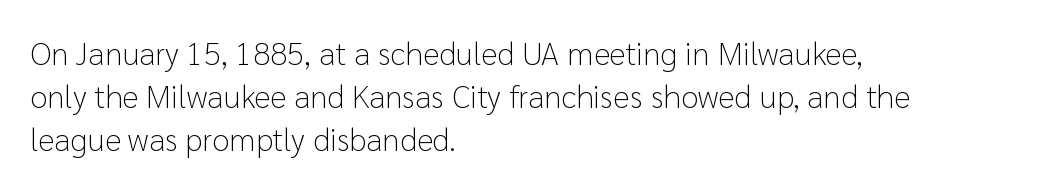
{"serif": "no", "italic": "no", "bold": "no", "weight": "light", "width": "normal", "stroke_contrast": "low", "x_height": "medium", "monospaced": "no", "underline": "no", "align": "left", "line_spacing": "normal", "line_spacing_ratio": 1.34, "letter_spacing": "normal", "letter_spacing_em": 0.0, "glyph_px": 32}
